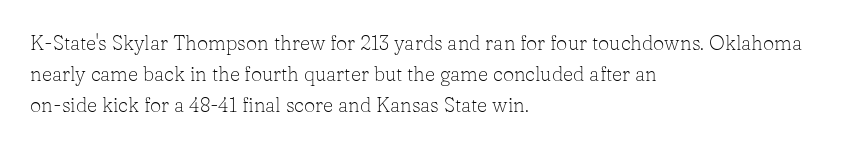
{"italic": "no", "bold": "no", "underline": "no", "align": "left", "line_spacing": "normal", "line_spacing_ratio": 1.55, "letter_spacing": "normal", "letter_spacing_em": 0.0, "glyph_px": 20}
